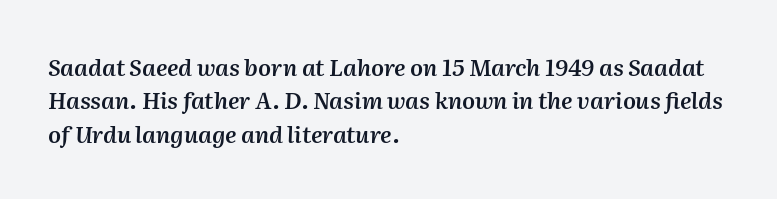
{"italic": "yes", "lean": "right", "slant_degrees": 2, "bold": "semi", "underline": "no", "align": "left", "line_spacing": "normal", "line_spacing_ratio": 1.45, "letter_spacing": "normal", "letter_spacing_em": 0.0, "glyph_px": 23}
